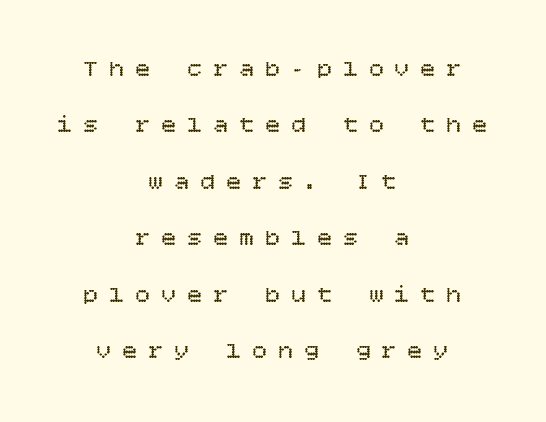
The image shows 24 px text type, upright; set centered, loose line spacing (2.35x), unusually wide letter spacing (+0.48 em), not underlined.
